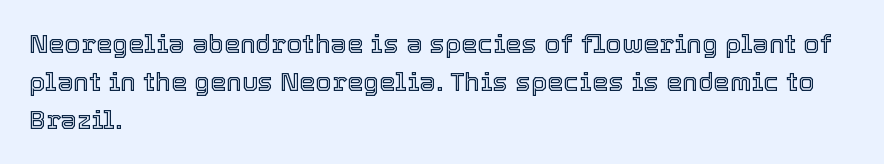
{"italic": "no", "underline": "no", "align": "left", "line_spacing": "normal", "line_spacing_ratio": 1.46, "letter_spacing": "normal", "letter_spacing_em": 0.0, "glyph_px": 26}
